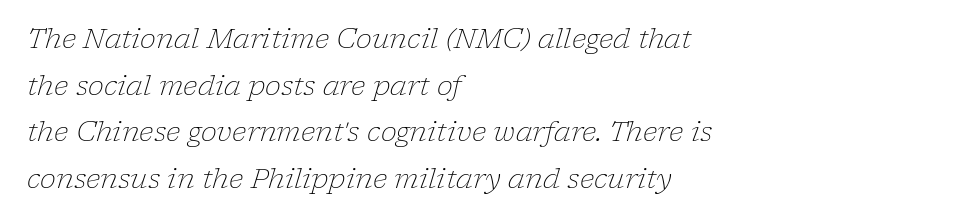
Q: Is the text bold? A: No.
Q: Is the text italic (slanted)? A: Yes, it leans right by about 17 degrees.
Q: Is the text underlined? A: No.
Q: How is the paragraph aligned? A: Left-aligned.
Q: Is the spacing between letters normal or unusually wide? A: Normal.
